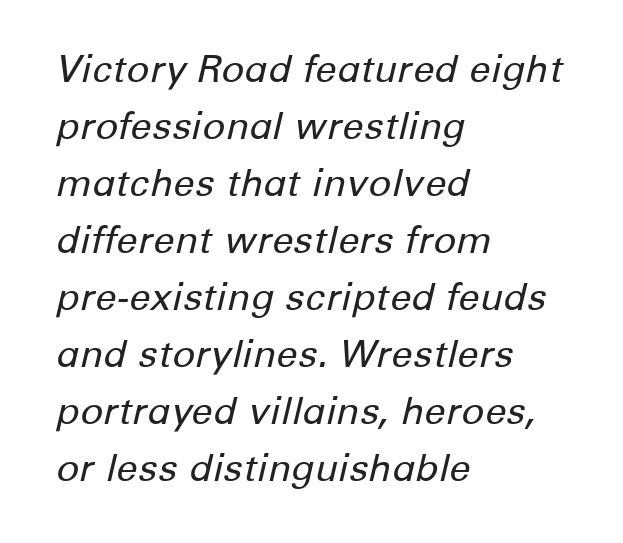
The image shows 38 px regular-weight type, italic (leaning right); set left-aligned, normal line spacing (1.5x), normal letter spacing, not underlined; low stroke contrast and a medium x-height.
